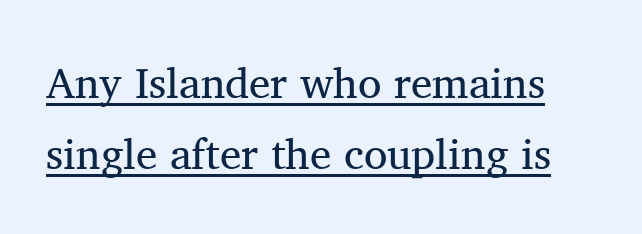
Character widths vary here, with narrow letters taking less room than wide ones. The weight tops out at a normal text grade. Does the lettering tilt? It doesn't — this is upright. Compared with undecorated copy, this sample adds a rule below the words. Vertically, the passage feels balanced, rows spaced as you'd expect.
